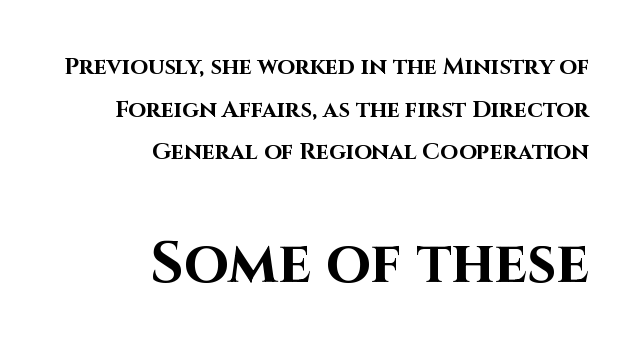
{"serif": "no", "italic": "no", "bold": "yes", "weight": "bold", "width": "normal", "stroke_contrast": "high", "x_height": "large", "monospaced": "no", "underline": "no", "align": "right", "line_spacing_ratio": 1.85, "letter_spacing": "normal", "letter_spacing_em": 0.0, "larger_block": "second", "size_ratio": 2.52, "glyph_px": 58}
